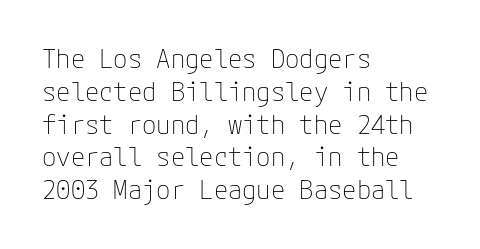
The image shows 26 px text type, upright; set left-aligned, normal line spacing (1.26x), normal letter spacing, not underlined.
